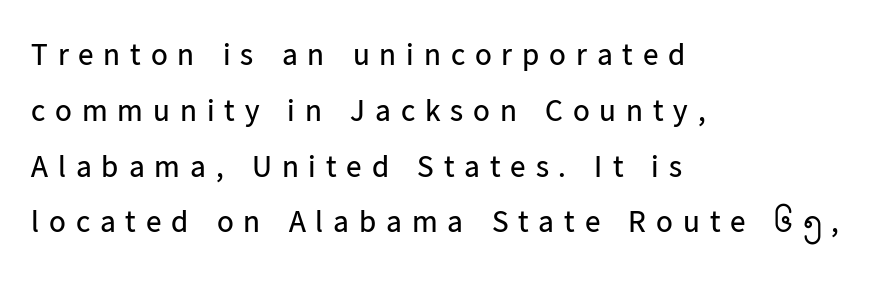
{"serif": "no", "italic": "no", "bold": "no", "weight": "regular", "width": "normal", "stroke_contrast": "low", "x_height": "medium", "monospaced": "no", "underline": "no", "align": "left", "line_spacing_ratio": 1.8, "letter_spacing": "wide", "letter_spacing_em": 0.32, "glyph_px": 31}
